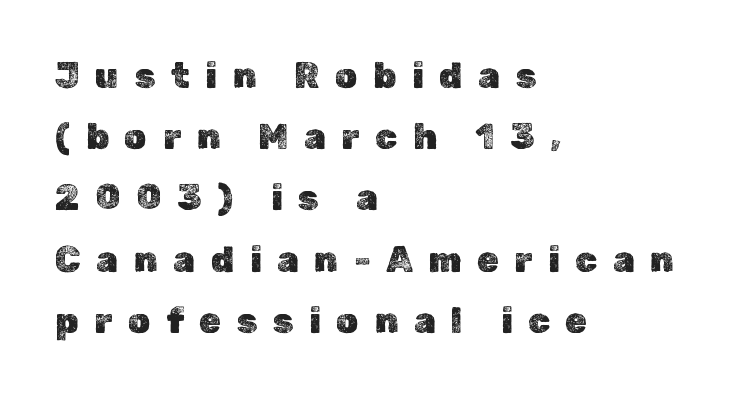
A clean baseline with only descenders dipping below it. Upright lettering throughout. These lines have a slow, spaced-out rhythm from letter to letter. Horizontally, the lines are justified to the leading edge only. Note the varied advance widths — an 'i' is clearly narrower than an 'm'.
